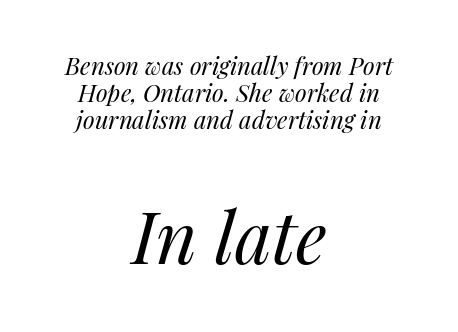
The image shows 71 px regular-weight type, italic (leaning right); set centered, tight line spacing (1.13x), normal letter spacing, not underlined; the second (bottom) block is 2.96x larger; medium stroke contrast and a medium x-height.
